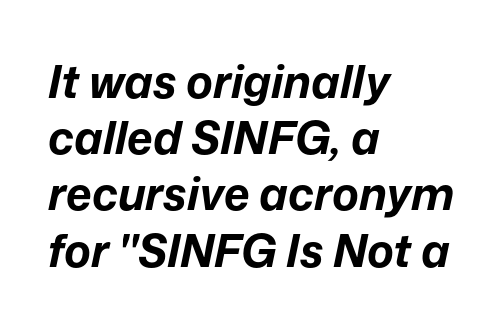
The type is set solid horizontally, with unmodified tracking. The rendering applies a slant to the glyphs. This sample is left-justified, so line endings fall wherever the words run out. Honestly, the row spacing looks completely unremarkable. A typesetter would call this proportional, since set widths differ per character. As a designer I'd log this as weight 700, bold.
